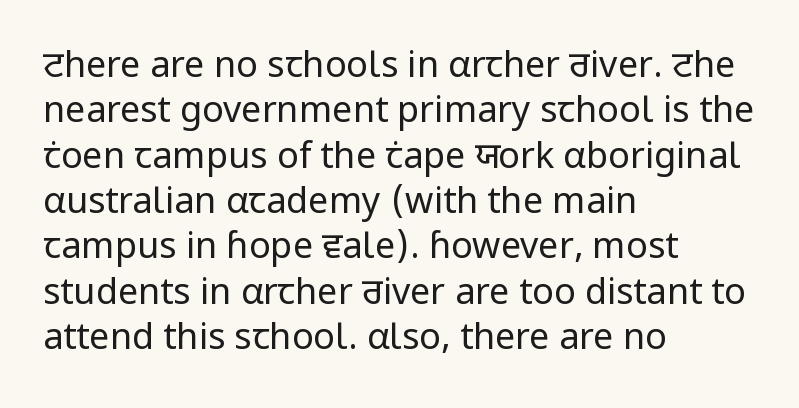
Does the type have serifs? No, each stem ends abruptly. Characters remain perfectly vertical along every line. Words appear dense and cohesive because spacing is normal. Think of a printed novel: that variable character pitch is what you see here. Leading: standard. Words float on clear page, feet unadorned.
